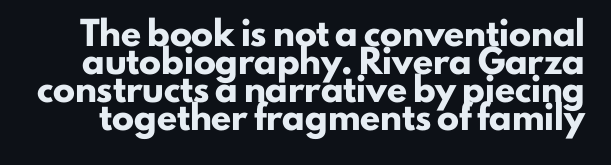
The image shows 22 px bold type, upright; set normal line spacing (1.28x), normal letter spacing, not underlined.
